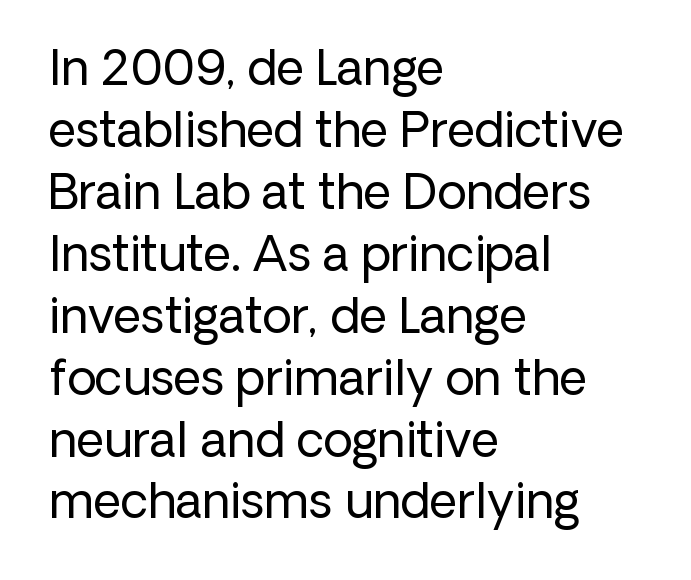
{"serif": "no", "italic": "no", "bold": "no", "weight": "regular", "width": "normal", "stroke_contrast": "low", "x_height": "medium", "monospaced": "no", "underline": "no", "align": "left", "line_spacing": "normal", "line_spacing_ratio": 1.29, "letter_spacing": "normal", "letter_spacing_em": 0.0, "glyph_px": 48}
